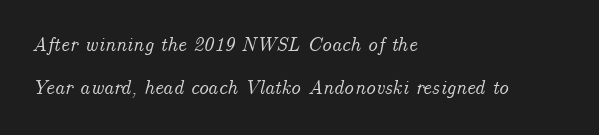
{"italic": "yes", "lean": "right", "slant_degrees": 14, "underline": "no", "align": "left", "line_spacing": "loose", "line_spacing_ratio": 2.17, "letter_spacing": "normal", "letter_spacing_em": 0.0, "glyph_px": 20}
